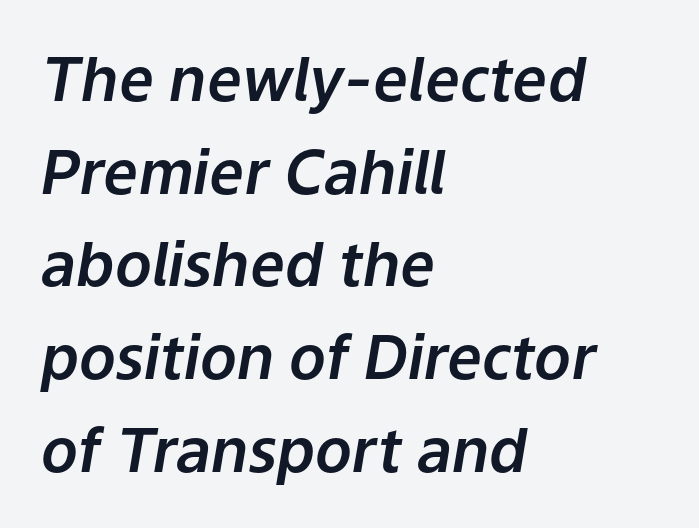
The image shows 61 px text type, italic (leaning right); set left-aligned, normal line spacing (1.52x), normal letter spacing, not underlined; low stroke contrast and a medium x-height.
